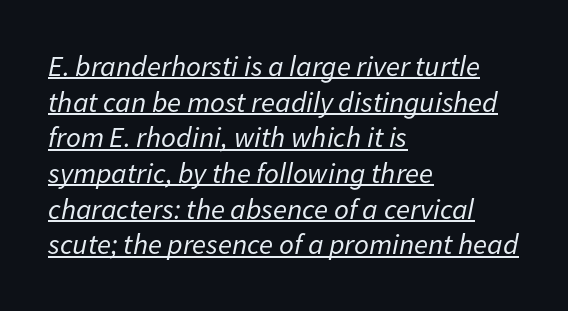
The image shows 29 px regular-weight type, italic (leaning right); set left-aligned, line spacing 1.23x, normal letter spacing, underlined; low stroke contrast and a medium x-height.
